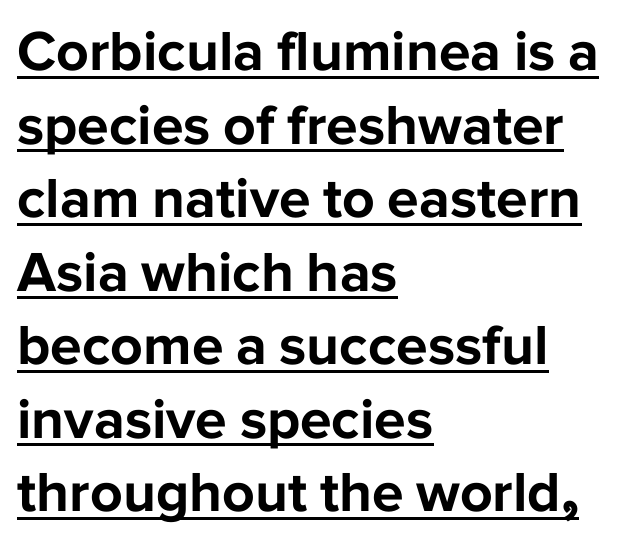
The image shows 57 px bold sans-serif type, upright; set left-aligned, normal line spacing (1.29x), normal letter spacing, underlined; low stroke contrast and a medium x-height.
